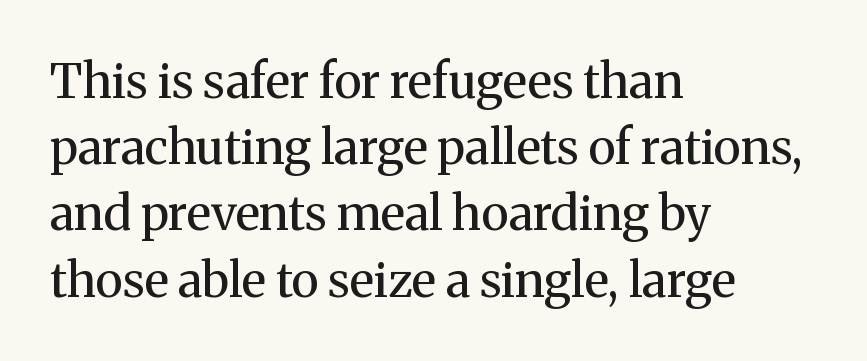
These lines are rendered in a variable-pitch font. Ascenders rise straight up at ninety degrees. Caption: standard tracking, unaltered. Vertical spacing — default. The compositor pushed each line to the left boundary. Note: serifs present on the glyphs.
